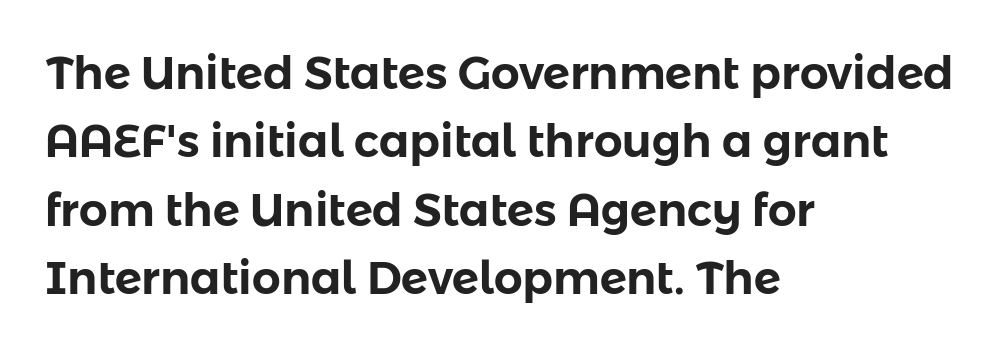
Q: Is the text italic (slanted)? A: No, it is upright.
Q: Is the typeface a serif or a sans-serif typeface? A: Sans-serif.
Q: Is the text underlined? A: No.
Q: How is the paragraph aligned? A: Left-aligned.
Q: Is the spacing between letters normal or unusually wide? A: Normal.
Q: Is the spacing between lines tight, normal or loose? A: Normal.
Q: Width (condensed, normal, or wide)? A: Normal.
Q: Stroke contrast? A: Low.
Q: x-height? A: Medium.
Q: Monospaced? A: No.
